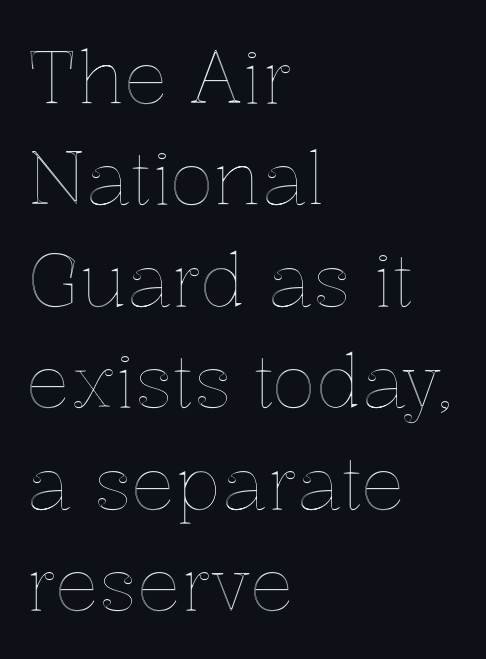
Q: Is the text italic (slanted)? A: No, it is upright.
Q: Is the text underlined? A: No.
Q: How is the paragraph aligned? A: Left-aligned.
Q: Is the spacing between letters normal or unusually wide? A: Normal.
Q: Is the spacing between lines tight, normal or loose? A: Normal.
Q: Width (condensed, normal, or wide)? A: Normal.
Q: x-height? A: Medium.
Q: Monospaced? A: No.
